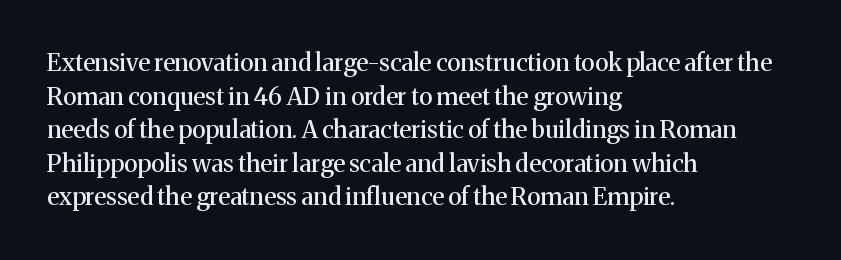
The image shows 24 px text type, upright; set left-aligned, normal line spacing (1.4x), normal letter spacing, not underlined.
